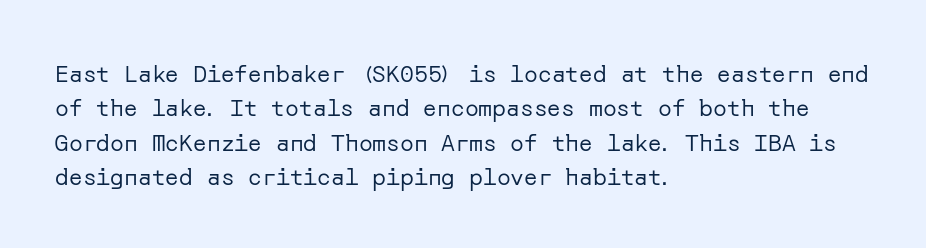
The image shows 23 px text type, upright; set left-aligned, normal line spacing (1.5x), normal letter spacing, not underlined.
